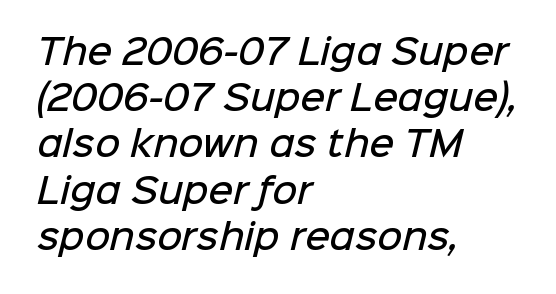
{"serif": "no", "bold": "semi", "weight": "semibold", "width": "normal", "stroke_contrast": "low", "x_height": "medium", "monospaced": "no", "underline": "no", "align": "left", "line_spacing": "normal", "line_spacing_ratio": 1.36, "letter_spacing": "normal", "letter_spacing_em": 0.0, "glyph_px": 34}
